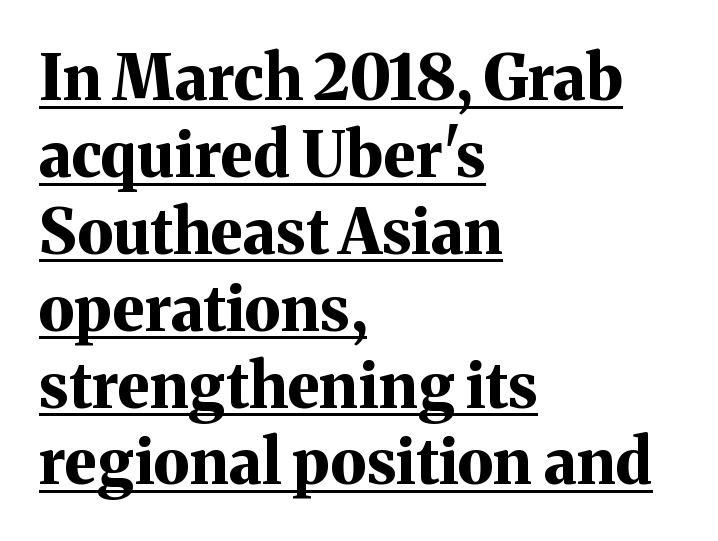
{"serif": "yes", "italic": "no", "bold": "yes", "weight": "bold", "width": "normal", "stroke_contrast": "medium", "x_height": "medium", "monospaced": "no", "underline": "yes", "align": "left", "line_spacing_ratio": 1.24, "letter_spacing": "normal", "letter_spacing_em": 0.0, "glyph_px": 62}
